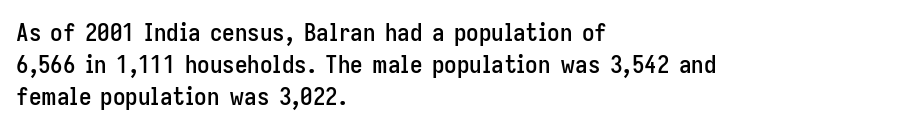
{"italic": "no", "underline": "no", "align": "left", "line_spacing": "normal", "line_spacing_ratio": 1.28, "letter_spacing": "normal", "letter_spacing_em": 0.0, "glyph_px": 25}
